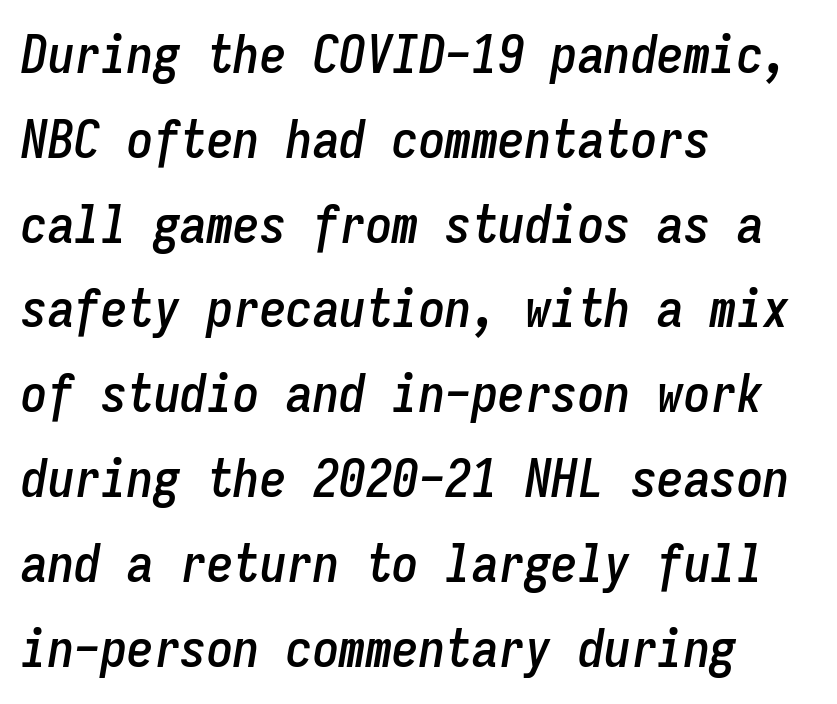
Q: Is the text italic (slanted)? A: Yes, it leans right by about 9 degrees.
Q: Is the text underlined? A: No.
Q: How is the paragraph aligned? A: Left-aligned.
Q: Is the spacing between letters normal or unusually wide? A: Normal.
Q: Is the spacing between lines tight, normal or loose? A: Normal.
Q: Width (condensed, normal, or wide)? A: Condensed.
Q: Stroke contrast? A: Low.
Q: x-height? A: Medium.
Q: Monospaced? A: Yes.
